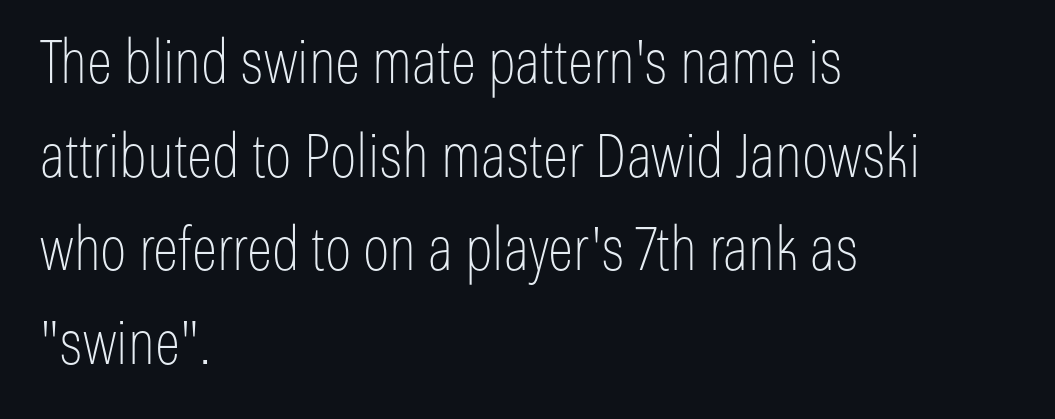
{"serif": "no", "italic": "no", "bold": "no", "weight": "thin", "width": "condensed", "stroke_contrast": "low", "x_height": "medium", "monospaced": "no", "underline": "no", "align": "left", "line_spacing": "normal", "line_spacing_ratio": 1.56, "letter_spacing": "normal", "letter_spacing_em": 0.0, "glyph_px": 60}
